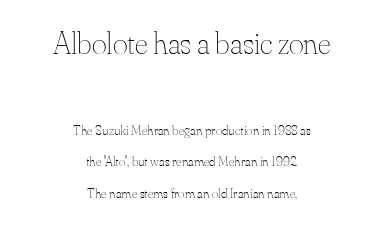
Q: Is the text bold? A: No.
Q: Is the text italic (slanted)? A: No, it is upright.
Q: Is the text underlined? A: No.
Q: How is the paragraph aligned? A: Centered.
Q: Is the spacing between letters normal or unusually wide? A: Normal.
Q: Is the spacing between lines tight, normal or loose? A: Loose.
Q: Which block of text is set in a larger size, the first (top) or the second (bottom)? A: The first (top) one.
Q: Width (condensed, normal, or wide)? A: Normal.
Q: Stroke contrast? A: Medium.
Q: x-height? A: Small.
Q: Monospaced? A: No.
